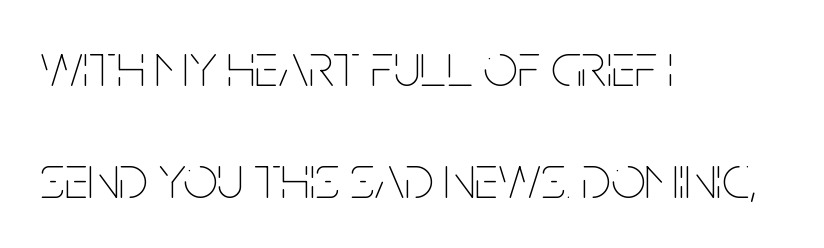
Q: Is the text bold? A: No.
Q: Is the text italic (slanted)? A: No, it is upright.
Q: Is the text underlined? A: No.
Q: How is the paragraph aligned? A: Left-aligned.
Q: Is the spacing between letters normal or unusually wide? A: Normal.
Q: Width (condensed, normal, or wide)? A: Condensed.
Q: Stroke contrast? A: Low.
Q: x-height? A: Large.
Q: Monospaced? A: No.
